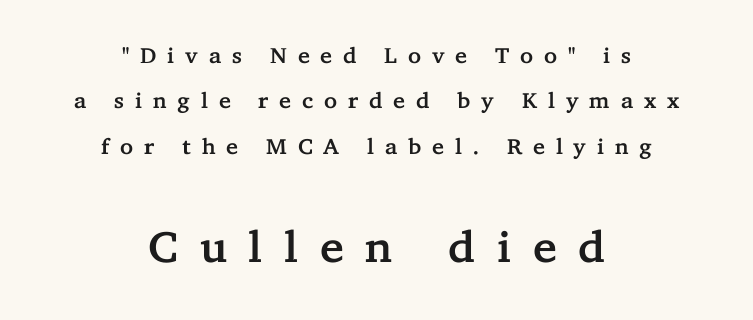
{"serif": "yes", "italic": "no", "width": "normal", "stroke_contrast": "low", "x_height": "medium", "monospaced": "no", "underline": "no", "align": "center", "line_spacing": "loose", "line_spacing_ratio": 2.06, "letter_spacing": "wide", "letter_spacing_em": 0.49, "larger_block": "second", "size_ratio": 2.0, "glyph_px": 44}
